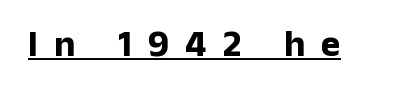
A typesetter would call this proportional, since set widths differ per character. The specimen includes a rule beneath the text block's lines. A full-strength bold gives these letters their thick strokes. A typesetter would mark this as roman, not italic.
